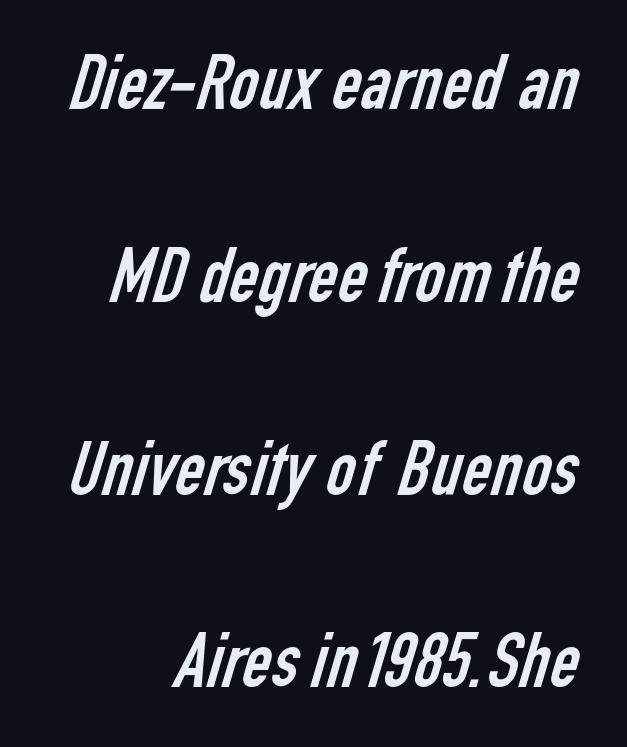
The leading is generous, giving the passage an open texture. The text was rendered using a sans face with plain stroke endings. Underline: absent. Do the characters align in a grid? No, the font is proportional. Default kerning and tracking; the words read as compact shapes.
